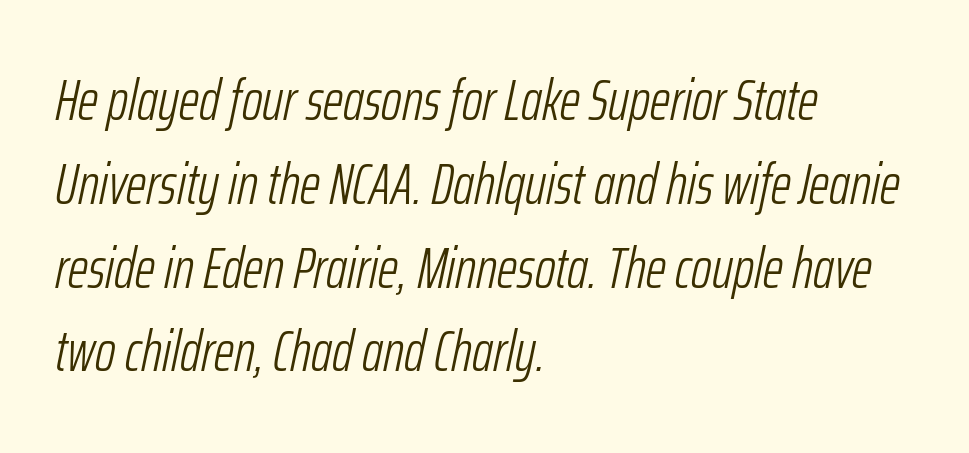
Q: Is the text bold? A: No.
Q: Is the text italic (slanted)? A: Yes, it leans right by about 12 degrees.
Q: Is the text underlined? A: No.
Q: How is the paragraph aligned? A: Left-aligned.
Q: Is the spacing between letters normal or unusually wide? A: Normal.
Q: Is the spacing between lines tight, normal or loose? A: Normal.
Q: Width (condensed, normal, or wide)? A: Condensed.
Q: Stroke contrast? A: Low.
Q: x-height? A: Medium.
Q: Monospaced? A: No.
